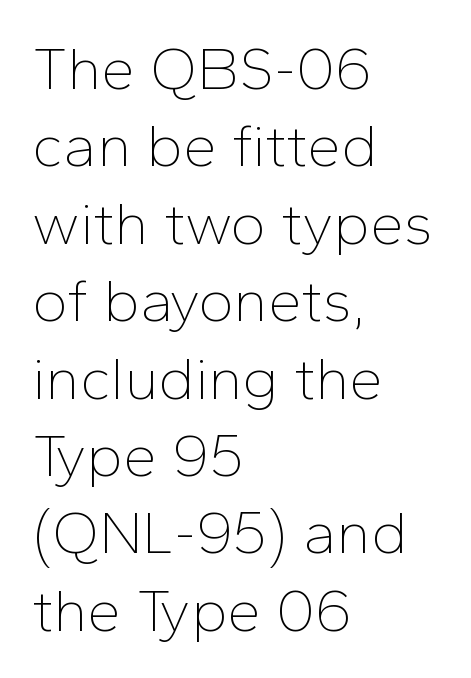
Q: Is the text bold? A: No.
Q: Is the text italic (slanted)? A: No, it is upright.
Q: Is the typeface a serif or a sans-serif typeface? A: Sans-serif.
Q: Is the text underlined? A: No.
Q: How is the paragraph aligned? A: Left-aligned.
Q: Is the spacing between letters normal or unusually wide? A: Normal.
Q: Is the spacing between lines tight, normal or loose? A: Normal.
Q: Width (condensed, normal, or wide)? A: Normal.
Q: Stroke contrast? A: Low.
Q: x-height? A: Medium.
Q: Monospaced? A: No.
